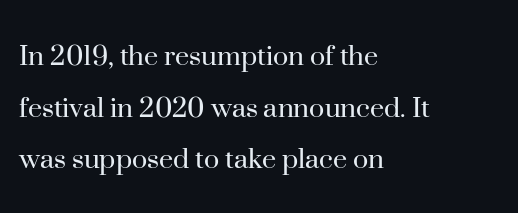
Q: Is the text bold? A: No.
Q: Is the text italic (slanted)? A: No, it is upright.
Q: Is the typeface a serif or a sans-serif typeface? A: Serif.
Q: Is the text underlined? A: No.
Q: How is the paragraph aligned? A: Left-aligned.
Q: Is the spacing between letters normal or unusually wide? A: Normal.
Q: Is the spacing between lines tight, normal or loose? A: Normal.
Q: Width (condensed, normal, or wide)? A: Normal.
Q: Stroke contrast? A: High.
Q: x-height? A: Small.
Q: Monospaced? A: No.
